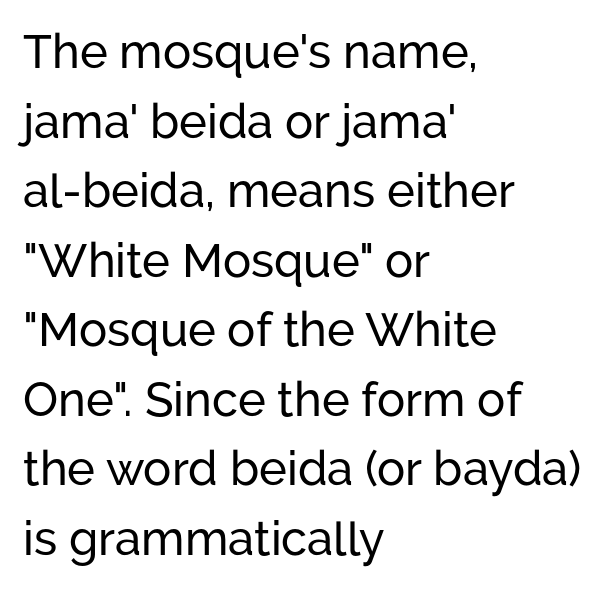
Q: Is the text italic (slanted)? A: No, it is upright.
Q: Is the typeface a serif or a sans-serif typeface? A: Sans-serif.
Q: Is the text underlined? A: No.
Q: How is the paragraph aligned? A: Left-aligned.
Q: Is the spacing between letters normal or unusually wide? A: Normal.
Q: Is the spacing between lines tight, normal or loose? A: Normal.
Q: Width (condensed, normal, or wide)? A: Normal.
Q: Stroke contrast? A: Low.
Q: x-height? A: Medium.
Q: Monospaced? A: No.
